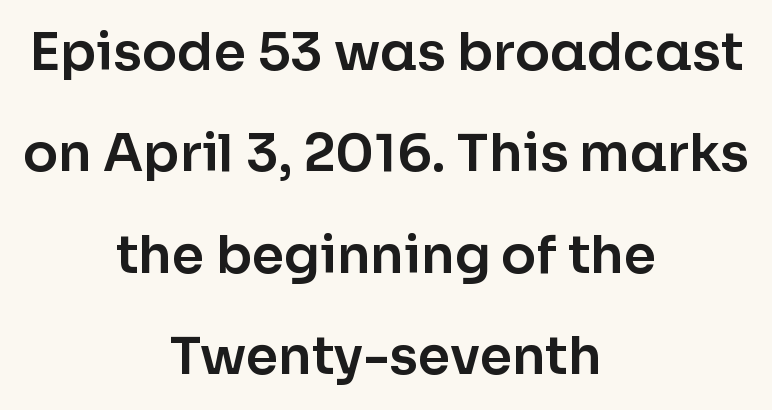
{"serif": "no", "italic": "no", "width": "normal", "stroke_contrast": "low", "x_height": "medium", "monospaced": "no", "underline": "no", "align": "center", "line_spacing": "loose", "line_spacing_ratio": 1.95, "letter_spacing": "normal", "letter_spacing_em": 0.0, "glyph_px": 52}
